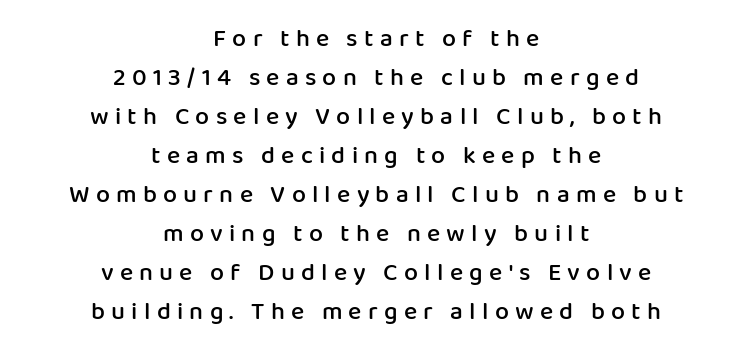
Q: Is the text bold? A: Semi-bold.
Q: Is the text italic (slanted)? A: No, it is upright.
Q: Is the text underlined? A: No.
Q: How is the paragraph aligned? A: Centered.
Q: Is the spacing between letters normal or unusually wide? A: Unusually wide.
Q: Is the spacing between lines tight, normal or loose? A: Normal.
